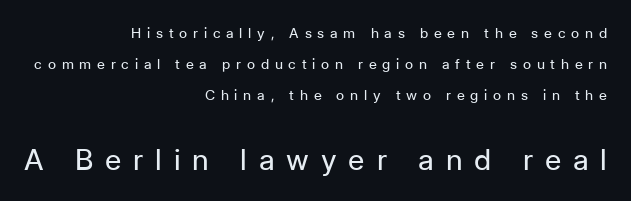
{"serif": "no", "italic": "no", "bold": "no", "weight": "regular", "width": "normal", "stroke_contrast": "low", "x_height": "medium", "monospaced": "no", "underline": "no", "align": "right", "line_spacing": "loose", "line_spacing_ratio": 2.23, "letter_spacing": "wide", "letter_spacing_em": 0.41, "larger_block": "second", "size_ratio": 2.07, "glyph_px": 29}
